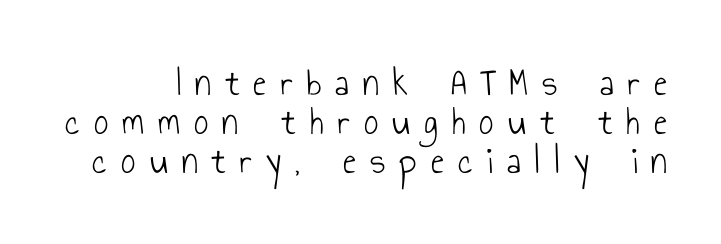
The image shows 40 px light, condensed sans-serif type, upright; set tight line spacing (0.97x), unusually wide letter spacing (+0.35 em), not underlined; low stroke contrast and a small x-height.
